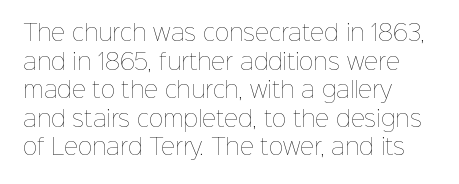
Q: Is the text bold? A: No.
Q: Is the text italic (slanted)? A: No, it is upright.
Q: Is the text underlined? A: No.
Q: How is the paragraph aligned? A: Left-aligned.
Q: Is the spacing between letters normal or unusually wide? A: Normal.
Q: Is the spacing between lines tight, normal or loose? A: Normal.
